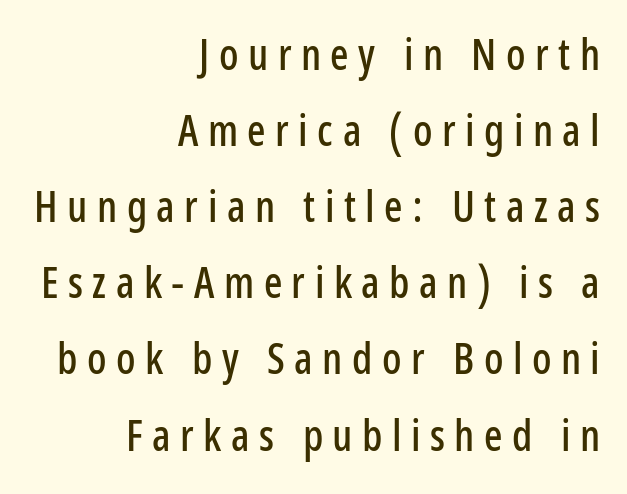
{"serif": "no", "italic": "no", "width": "condensed", "stroke_contrast": "low", "x_height": "medium", "monospaced": "no", "underline": "no", "align": "right", "line_spacing_ratio": 1.77, "letter_spacing": "wide", "letter_spacing_em": 0.22, "glyph_px": 43}
